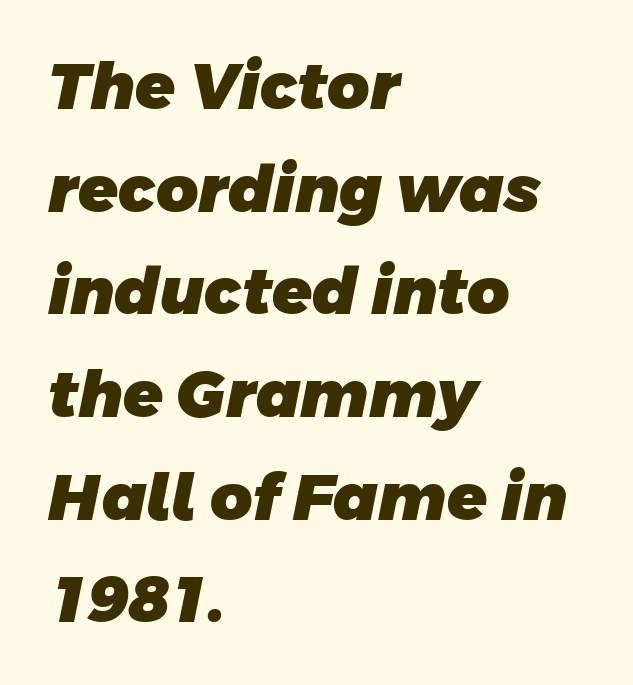
The image shows 65 px heavy sans-serif type; set left-aligned, normal line spacing (1.58x), normal letter spacing, not underlined; low stroke contrast and a large x-height.
